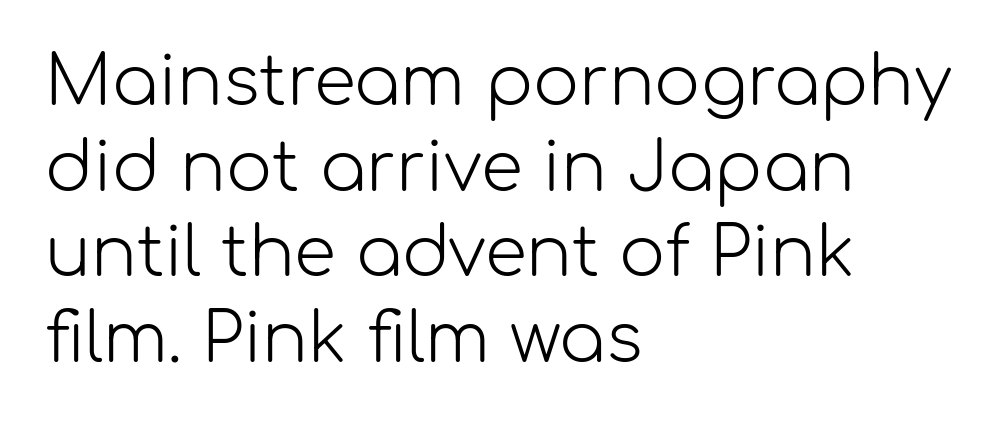
Q: Is the text bold? A: No.
Q: Is the text italic (slanted)? A: No, it is upright.
Q: Is the typeface a serif or a sans-serif typeface? A: Sans-serif.
Q: Is the text underlined? A: No.
Q: How is the paragraph aligned? A: Left-aligned.
Q: Is the spacing between letters normal or unusually wide? A: Normal.
Q: Is the spacing between lines tight, normal or loose? A: Normal.
Q: Width (condensed, normal, or wide)? A: Normal.
Q: Stroke contrast? A: Low.
Q: x-height? A: Medium.
Q: Monospaced? A: No.
